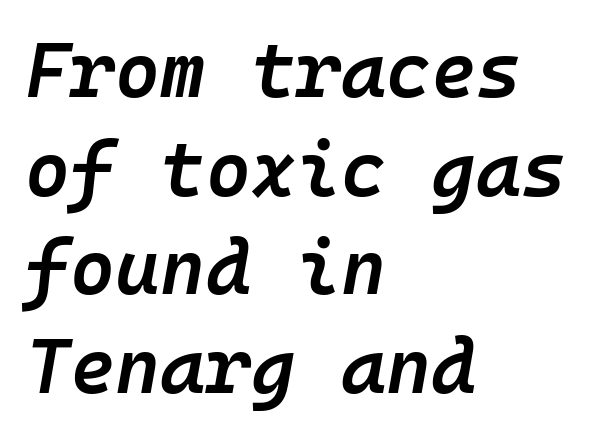
Q: Is the text bold? A: Semi-bold.
Q: Is the text italic (slanted)? A: Yes, it leans right by about 10 degrees.
Q: Is the text underlined? A: No.
Q: How is the paragraph aligned? A: Left-aligned.
Q: Is the spacing between letters normal or unusually wide? A: Normal.
Q: Is the spacing between lines tight, normal or loose? A: Normal.
Q: Width (condensed, normal, or wide)? A: Normal.
Q: Stroke contrast? A: Low.
Q: x-height? A: Medium.
Q: Monospaced? A: Yes.
